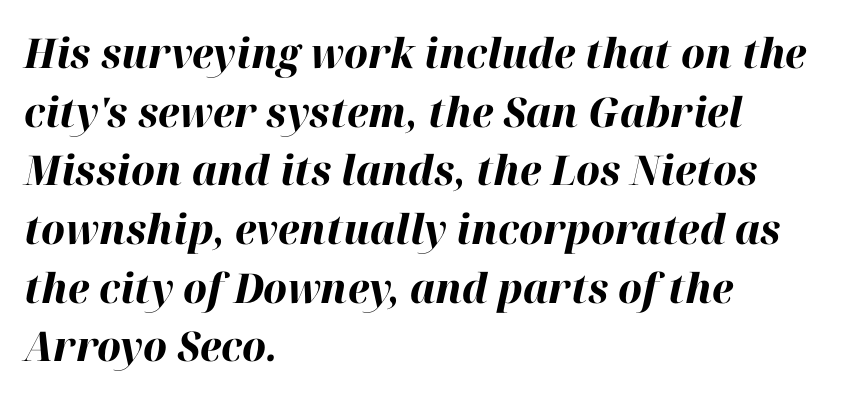
{"italic": "yes", "lean": "right", "slant_degrees": 12, "bold": "yes", "weight": "bold", "width": "normal", "stroke_contrast": "high", "x_height": "medium", "monospaced": "no", "underline": "no", "align": "left", "line_spacing": "normal", "line_spacing_ratio": 1.43, "letter_spacing": "normal", "letter_spacing_em": 0.0, "glyph_px": 41}
